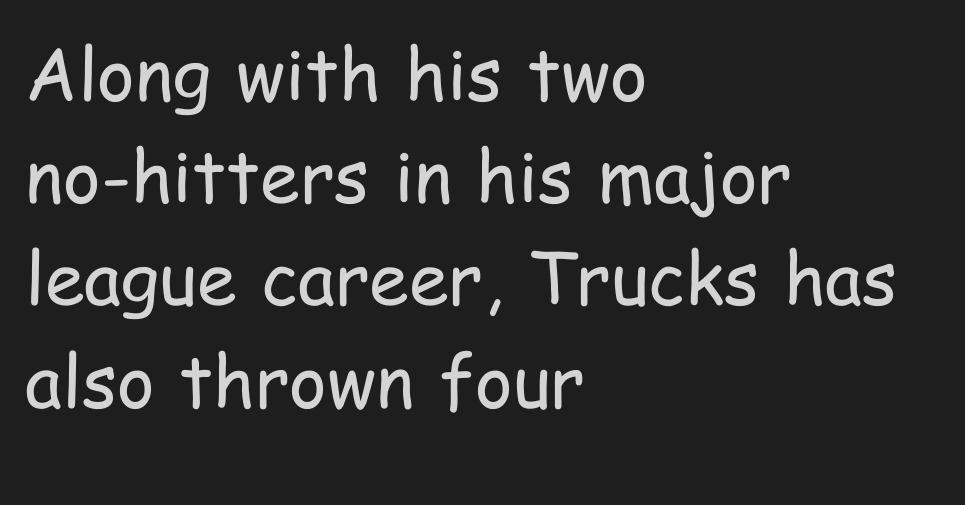
The image shows 72 px regular-weight, condensed sans-serif type, upright; set left-aligned, normal line spacing (1.42x), normal letter spacing, not underlined; low stroke contrast and a medium x-height.
